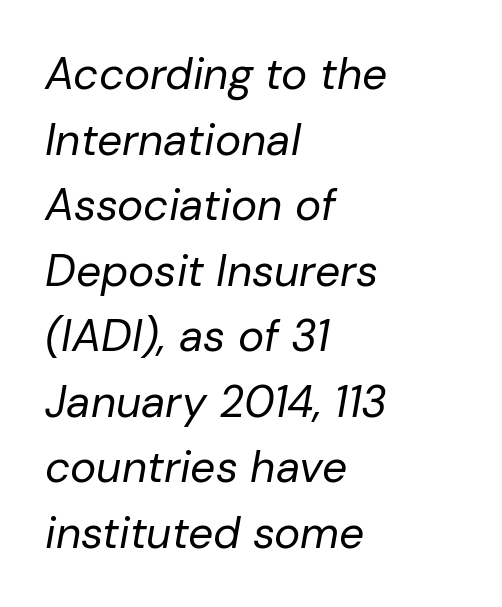
These glyphs show unthickened strokes, regular width or finer. The paragraph shown leans on its left margin. Emphasis-style slanted type is in use. The letters advance in unequal steps, a hallmark of proportional type. Successive baselines arrive at the customary interval.
